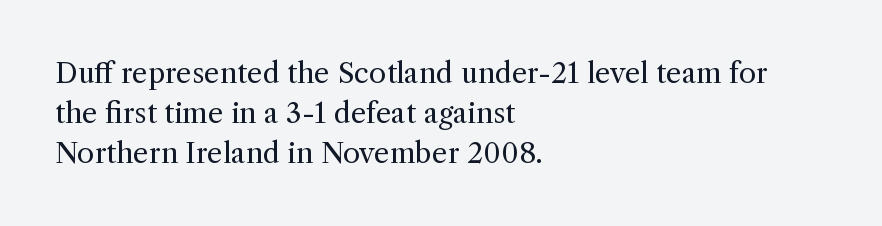
Q: Is the text bold? A: No.
Q: Is the text italic (slanted)? A: No, it is upright.
Q: Is the typeface a serif or a sans-serif typeface? A: Serif.
Q: Is the text underlined? A: No.
Q: How is the paragraph aligned? A: Left-aligned.
Q: Is the spacing between letters normal or unusually wide? A: Normal.
Q: Is the spacing between lines tight, normal or loose? A: Normal.
Q: Width (condensed, normal, or wide)? A: Normal.
Q: x-height? A: Medium.
Q: Monospaced? A: No.
